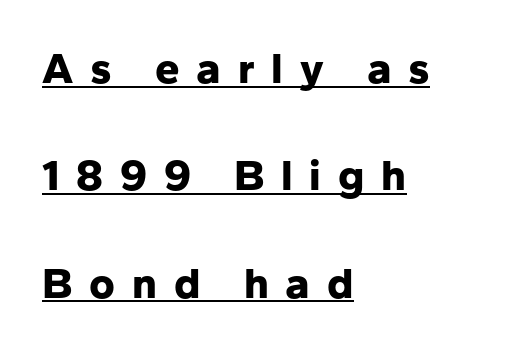
Compared with typical paragraphs, the rows here are farther apart. Emphasis is given by a line drawn under the lettering. The typesetting leans heavy: a genuine bold. The passage shown is typed in a proportional face where columns would drift.
